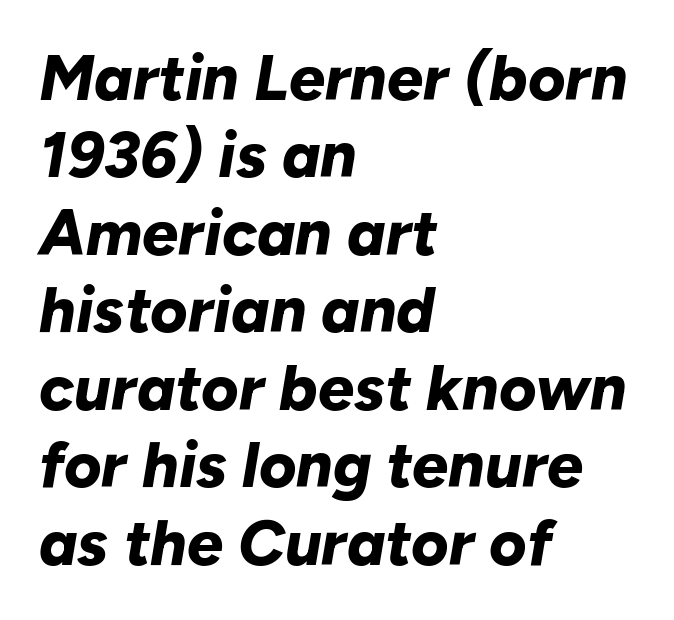
{"italic": "yes", "lean": "right", "slant_degrees": 10, "bold": "yes", "weight": "bold", "width": "normal", "stroke_contrast": "low", "x_height": "medium", "monospaced": "no", "underline": "no", "align": "left", "line_spacing_ratio": 1.21, "letter_spacing": "normal", "letter_spacing_em": 0.0, "glyph_px": 64}
